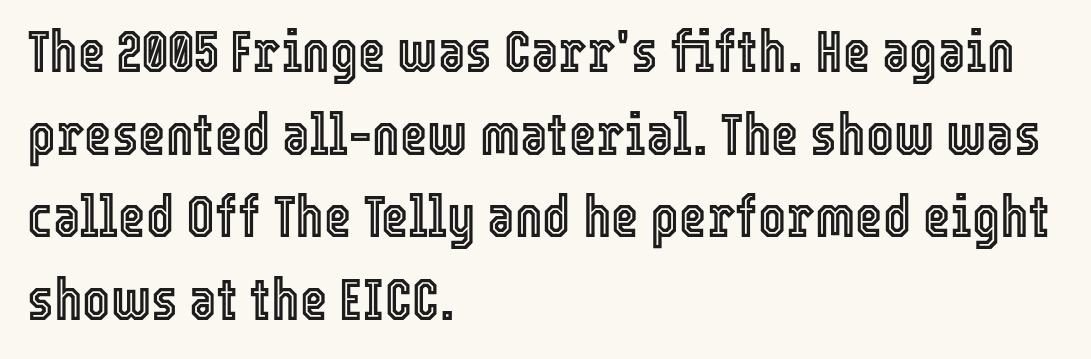
Q: Is the text italic (slanted)? A: No, it is upright.
Q: Is the text underlined? A: No.
Q: How is the paragraph aligned? A: Left-aligned.
Q: Is the spacing between letters normal or unusually wide? A: Normal.
Q: Is the spacing between lines tight, normal or loose? A: Normal.
Q: Width (condensed, normal, or wide)? A: Condensed.
Q: x-height? A: Medium.
Q: Monospaced? A: No.
